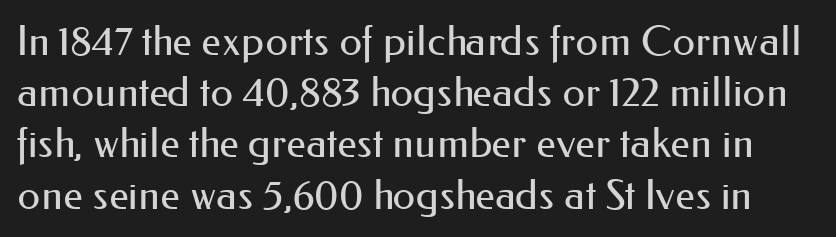
{"serif": "no", "italic": "no", "bold": "no", "weight": "regular", "width": "normal", "stroke_contrast": "medium", "x_height": "small", "monospaced": "no", "underline": "no", "line_spacing": "normal", "line_spacing_ratio": 1.25, "letter_spacing": "normal", "letter_spacing_em": 0.0, "glyph_px": 41}
